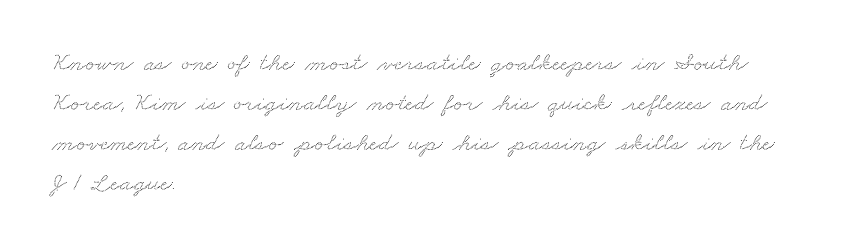
Descender tails drop into unmarked territory. Leading matches the norm, producing a regular column. Here the glyphs are tracked normally, forming tight word shapes. In CSS terms this would be text-align: left.
